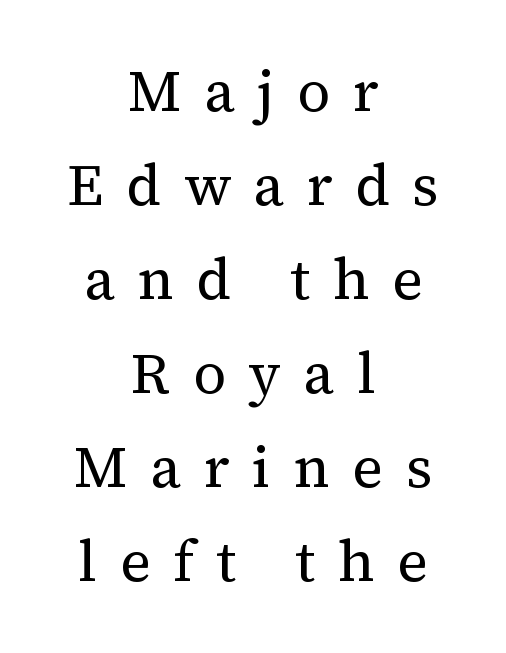
Evenly set lines give the paragraph a standard silhouette. These lines are rendered in a variable-pitch font. Notice how the passage keeps no hard edge, just a central spine. In terms of letterform style, serifs are clearly present.
